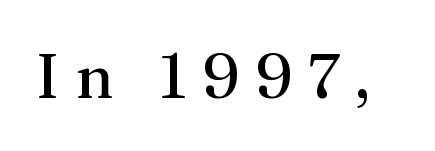
Q: Is the text bold? A: No.
Q: Is the text italic (slanted)? A: No, it is upright.
Q: Is the typeface a serif or a sans-serif typeface? A: Serif.
Q: Is the text underlined? A: No.
Q: Is the spacing between letters normal or unusually wide? A: Unusually wide.
Q: Width (condensed, normal, or wide)? A: Normal.
Q: Stroke contrast? A: Medium.
Q: x-height? A: Medium.
Q: Monospaced? A: No.
